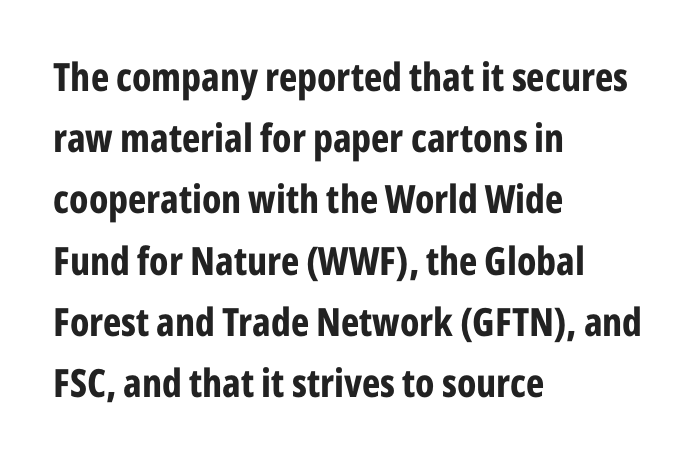
The image shows 39 px bold, condensed sans-serif type, upright; set left-aligned, normal line spacing (1.57x), normal letter spacing, not underlined; low stroke contrast and a medium x-height.
